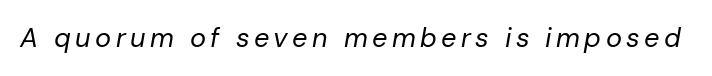
The image shows 27 px text type, italic (leaning right); set not underlined.
